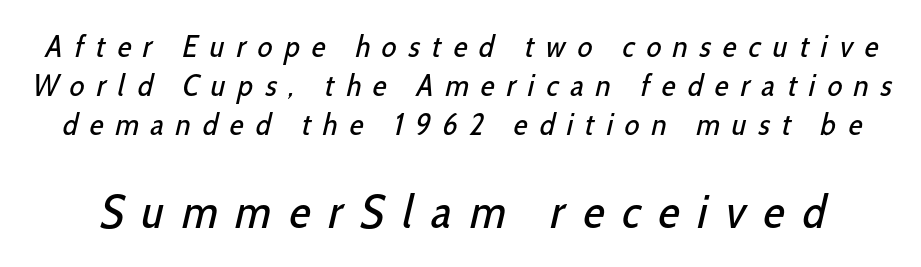
The image shows 47 px regular-weight, condensed sans-serif type; set normal line spacing (1.26x), unusually wide letter spacing (+0.39 em), not underlined; the second (bottom) block is 1.52x larger; low stroke contrast and a medium x-height.
